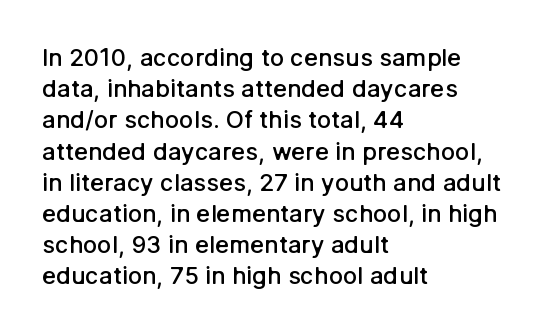
{"italic": "no", "bold": "semi", "underline": "no", "align": "left", "line_spacing": "normal", "line_spacing_ratio": 1.3, "letter_spacing": "normal", "letter_spacing_em": 0.0, "glyph_px": 24}
